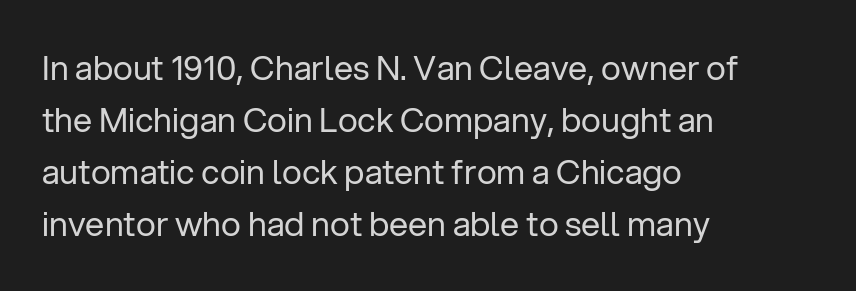
Q: Is the text bold? A: No.
Q: Is the text italic (slanted)? A: No, it is upright.
Q: Is the typeface a serif or a sans-serif typeface? A: Sans-serif.
Q: Is the text underlined? A: No.
Q: How is the paragraph aligned? A: Left-aligned.
Q: Is the spacing between letters normal or unusually wide? A: Normal.
Q: Is the spacing between lines tight, normal or loose? A: Normal.
Q: Width (condensed, normal, or wide)? A: Normal.
Q: Stroke contrast? A: Low.
Q: x-height? A: Medium.
Q: Monospaced? A: No.
